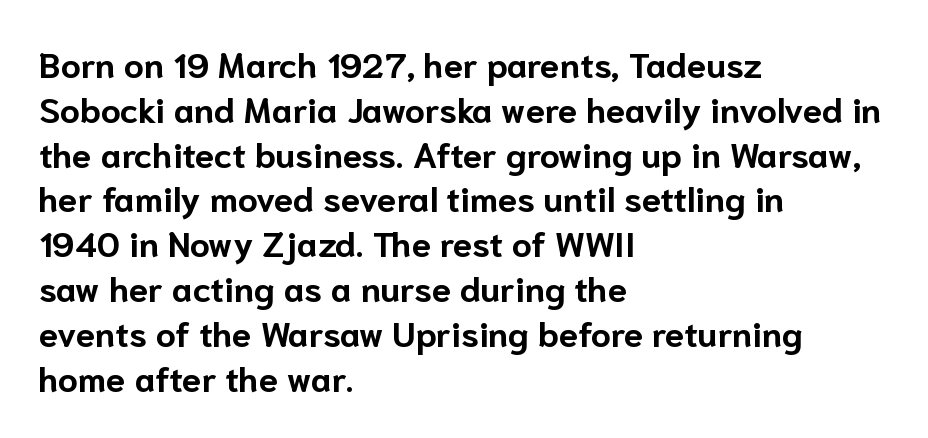
Caption: standard tracking, unaltered. Leading matches the norm, producing a regular column. Examine the stroke ends and you'll find no serifs. Notice how the passage keeps a crisp vertical edge on the left only. The glyphs are unaccompanied by any horizontal stroke below them. Notice how the stems are strictly vertical — no italics here.
